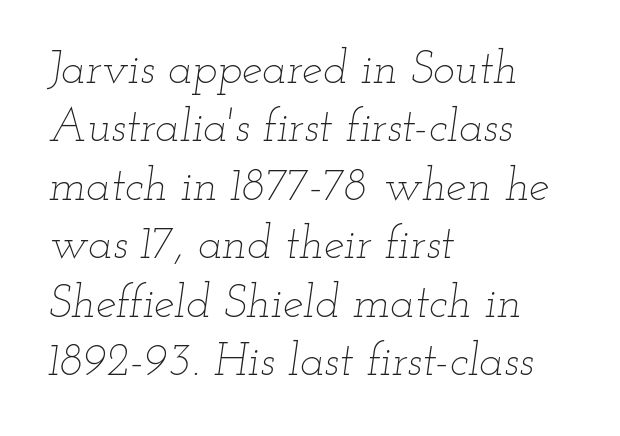
The image shows 46 px thin, wide type, italic (leaning right); set left-aligned, normal line spacing (1.27x), normal letter spacing, not underlined; low stroke contrast and a small x-height.
